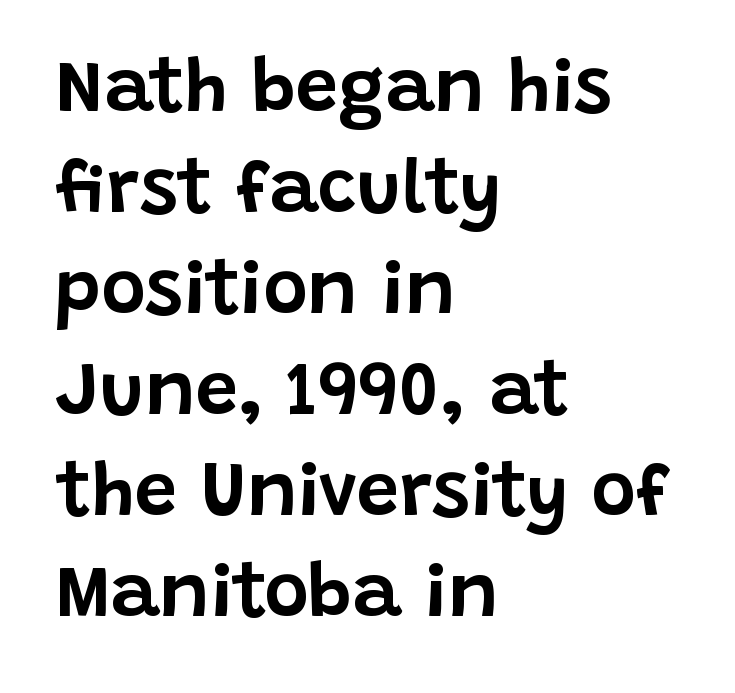
This rendering employs a face without finishing strokes, i.e., a sans-serif. The gap between lines stays unmarked. Notice how the passage keeps a crisp vertical edge on the left only. The rendering uses a moderate line-height, typical for paragraphs. The rendering uses natural spacing where letterforms have individual widths. Observe the ordinary spacing: letters are neighbours, not strangers.
